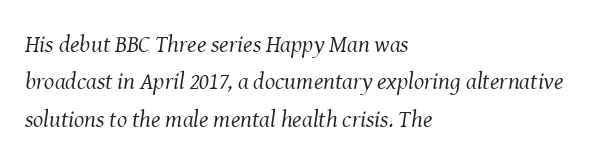
Q: Is the text bold? A: No.
Q: Is the text italic (slanted)? A: Yes, it leans right by about 8 degrees.
Q: Is the text underlined? A: No.
Q: How is the paragraph aligned? A: Left-aligned.
Q: Is the spacing between letters normal or unusually wide? A: Normal.
Q: Is the spacing between lines tight, normal or loose? A: Normal.
